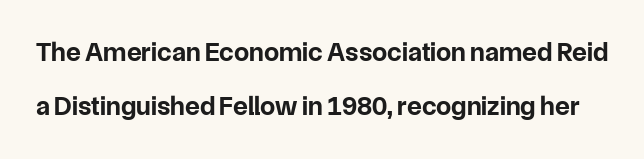
Q: Is the text bold? A: Yes.
Q: Is the text italic (slanted)? A: No, it is upright.
Q: Is the text underlined? A: No.
Q: Is the spacing between letters normal or unusually wide? A: Normal.
Q: Is the spacing between lines tight, normal or loose? A: Loose.
